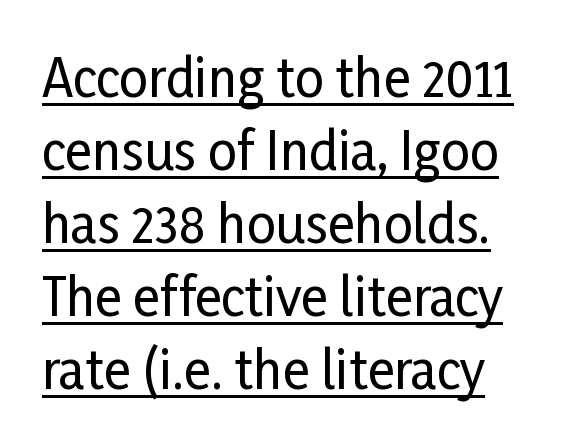
The image shows 51 px condensed sans-serif type, upright; set left-aligned, normal line spacing (1.43x), normal letter spacing, underlined; low stroke contrast and a medium x-height.
